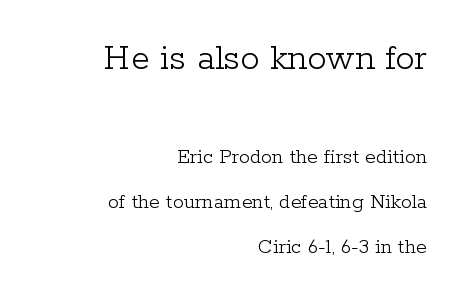
The weight would be labelled regular, book, light, or lighter still. Note: larger setting up top, smaller setting below. Default kerning and tracking; the words read as compact shapes. Horizontally, the lines are justified to the trailing edge only.
